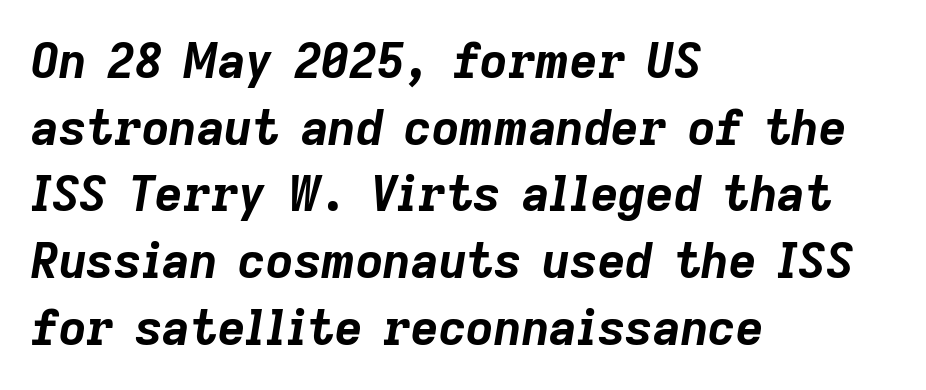
The image shows 48 px bold type, italic (leaning right); set left-aligned, normal line spacing (1.39x), normal letter spacing, not underlined; low stroke contrast and a medium x-height.
